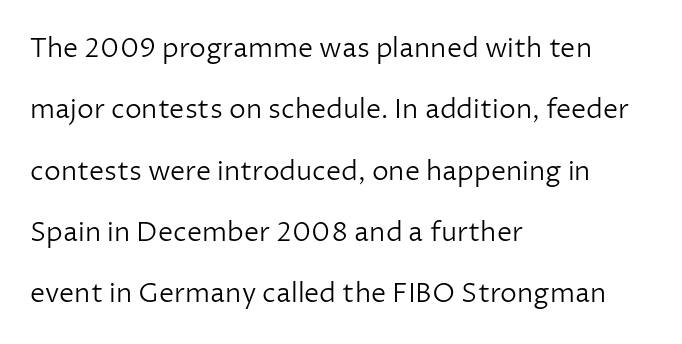
No chunkiness to these letters — they're not bold. Is the block centered? No — it sits flush against the left margin. How would I describe the line gaps? Wide and relaxed. Underlining? Definitely not there.
